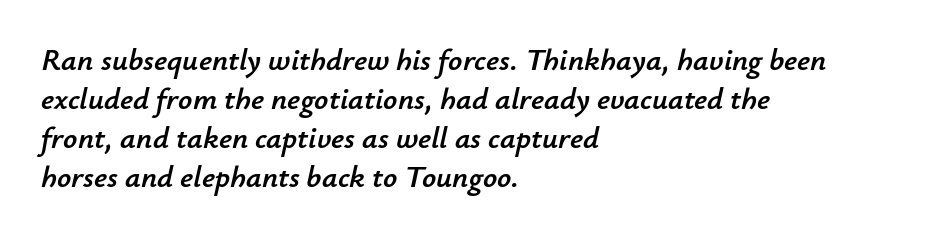
Q: Is the text italic (slanted)? A: Yes, it leans right by about 12 degrees.
Q: Is the text underlined? A: No.
Q: How is the paragraph aligned? A: Left-aligned.
Q: Is the spacing between letters normal or unusually wide? A: Normal.
Q: Is the spacing between lines tight, normal or loose? A: Normal.
Q: Width (condensed, normal, or wide)? A: Normal.
Q: Stroke contrast? A: Low.
Q: x-height? A: Small.
Q: Monospaced? A: No.
